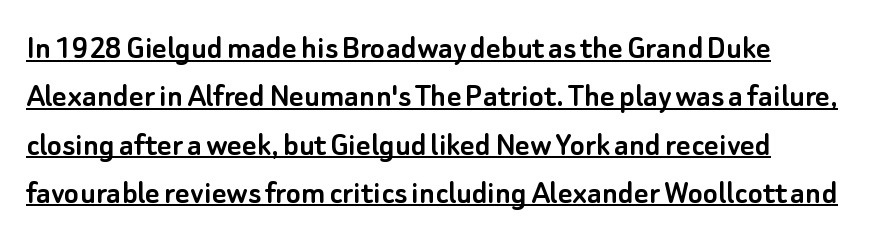
Q: Is the text italic (slanted)? A: No, it is upright.
Q: Is the typeface a serif or a sans-serif typeface? A: Sans-serif.
Q: Is the text underlined? A: Yes.
Q: How is the paragraph aligned? A: Left-aligned.
Q: Is the spacing between letters normal or unusually wide? A: Normal.
Q: Is the spacing between lines tight, normal or loose? A: Normal.
Q: Width (condensed, normal, or wide)? A: Normal.
Q: Stroke contrast? A: Low.
Q: x-height? A: Small.
Q: Monospaced? A: No.
